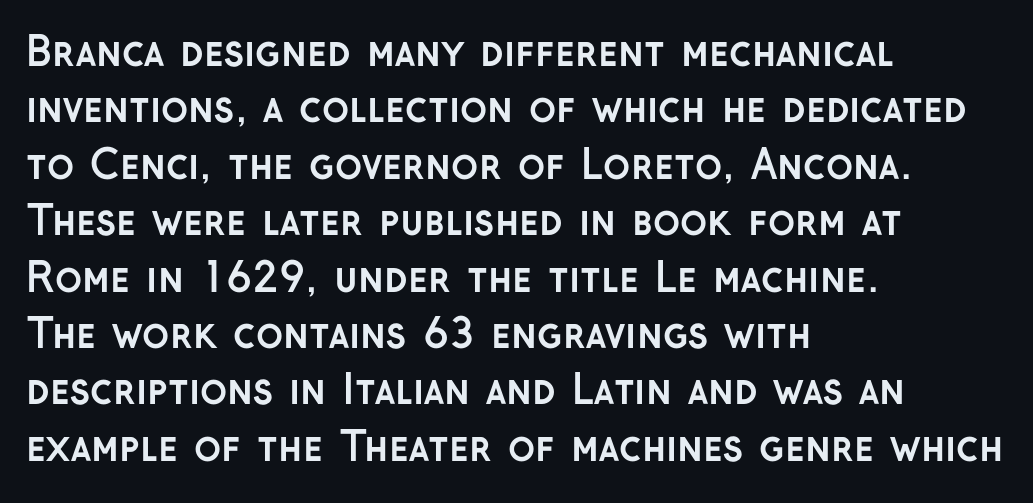
Q: Is the text bold? A: Yes.
Q: Is the text italic (slanted)? A: No, it is upright.
Q: Is the typeface a serif or a sans-serif typeface? A: Sans-serif.
Q: Is the text underlined? A: No.
Q: How is the paragraph aligned? A: Left-aligned.
Q: Is the spacing between letters normal or unusually wide? A: Normal.
Q: Is the spacing between lines tight, normal or loose? A: Normal.
Q: Width (condensed, normal, or wide)? A: Normal.
Q: Stroke contrast? A: Low.
Q: x-height? A: Medium.
Q: Monospaced? A: No.
